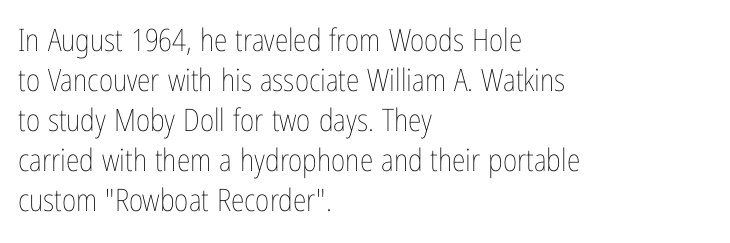
Honestly, there is no underline to notice here at all. The line-height multiplier appears to be the usual default. Think of a printed novel: that variable character pitch is what you see here. The lines in this sample share a left origin and differ only in where they stop.
